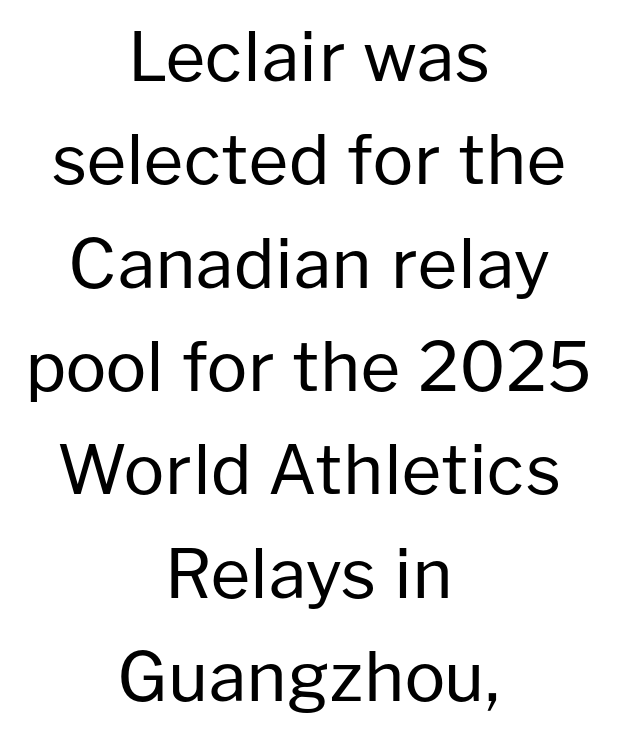
Each letter's strokes conclude bluntly, with no projecting serifs. What's the leading like? Ordinary, nothing unusual. Teacher's note: observe the equal gaps on both sides — that is centered alignment. The letters stand straight up with perfectly vertical stems. The weight tops out at a normal text grade.
